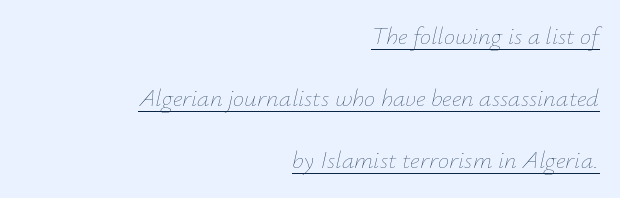
Observe the lean: these are italic letterforms. Caption: multi-line text, flush right, ragged left. Between one letter and the next there's only the usual sliver of space. The font sits on the lighter half of the weight spectrum, regular included.
